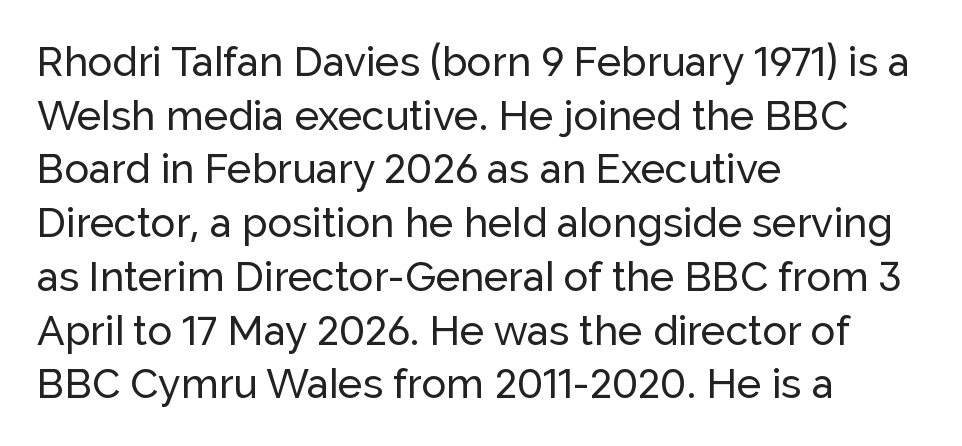
The image shows 41 px sans-serif type, upright; set left-aligned, normal line spacing (1.31x), normal letter spacing, not underlined; low stroke contrast and a medium x-height.
